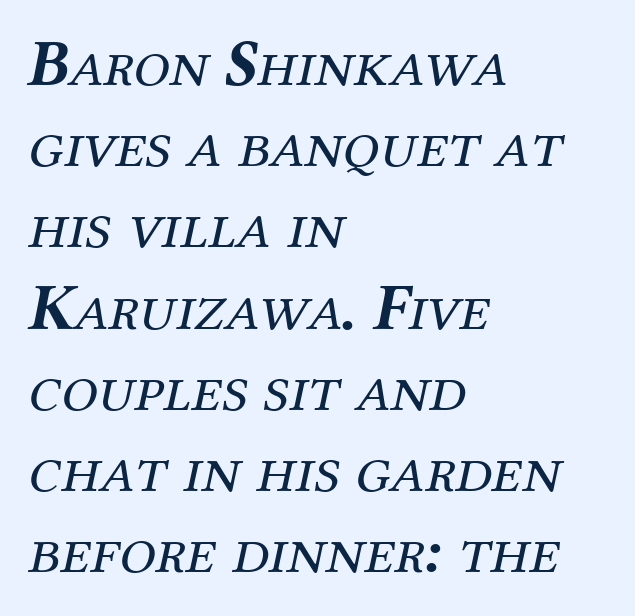
Q: Is the text bold? A: No.
Q: Is the text italic (slanted)? A: Yes, it leans right by about 12 degrees.
Q: Is the typeface a serif or a sans-serif typeface? A: Serif.
Q: Is the text underlined? A: No.
Q: How is the paragraph aligned? A: Left-aligned.
Q: Is the spacing between letters normal or unusually wide? A: Normal.
Q: Width (condensed, normal, or wide)? A: Normal.
Q: Stroke contrast? A: Medium.
Q: x-height? A: Medium.
Q: Monospaced? A: No.
